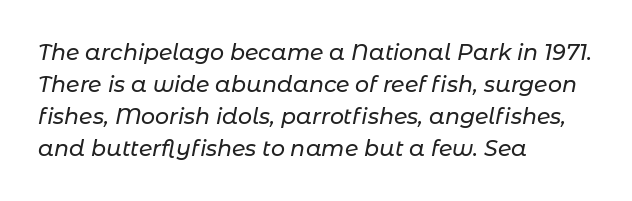
Q: Is the text italic (slanted)? A: Yes, it leans right by about 11 degrees.
Q: Is the text underlined? A: No.
Q: How is the paragraph aligned? A: Left-aligned.
Q: Is the spacing between letters normal or unusually wide? A: Normal.
Q: Is the spacing between lines tight, normal or loose? A: Normal.
